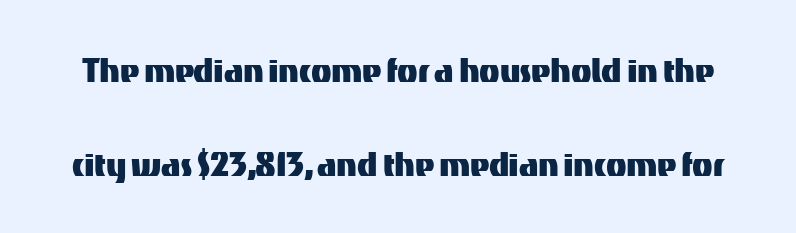
{"serif": "no", "italic": "no", "width": "normal", "stroke_contrast": "medium", "x_height": "medium", "monospaced": "no", "underline": "no", "line_spacing": "loose", "line_spacing_ratio": 2.25, "letter_spacing": "normal", "letter_spacing_em": 0.0, "glyph_px": 42}
